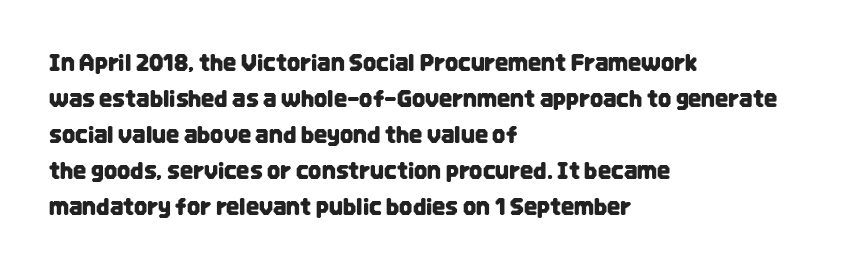
{"italic": "no", "underline": "no", "align": "left", "line_spacing": "normal", "line_spacing_ratio": 1.57, "letter_spacing": "normal", "letter_spacing_em": 0.0, "glyph_px": 23}
